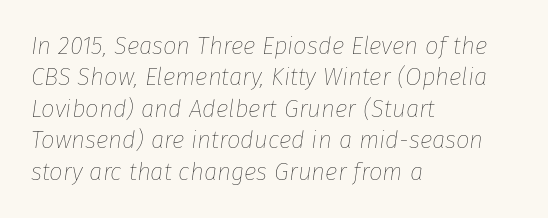
Q: Is the text bold? A: No.
Q: Is the text italic (slanted)? A: Yes, it leans right by about 8 degrees.
Q: Is the text underlined? A: No.
Q: How is the paragraph aligned? A: Left-aligned.
Q: Is the spacing between letters normal or unusually wide? A: Normal.
Q: Is the spacing between lines tight, normal or loose? A: Normal.
